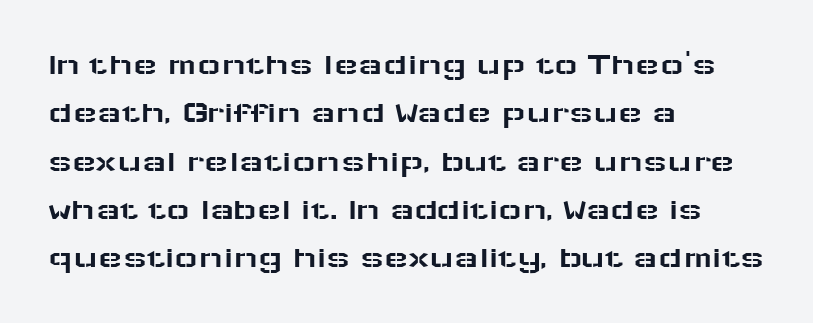
Nobody drew a line under any word here. The letters stand upright; this is a roman face. The horizontal fit of the characters is conventional and even. Varying glyph widths throughout — classic text-font behaviour.
